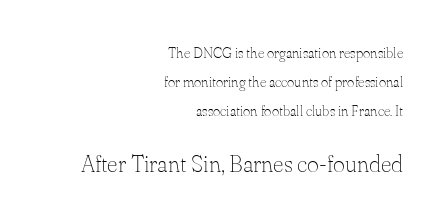
Q: Is the text bold? A: No.
Q: Is the text italic (slanted)? A: No, it is upright.
Q: Is the text underlined? A: No.
Q: How is the paragraph aligned? A: Right-aligned.
Q: Is the spacing between letters normal or unusually wide? A: Normal.
Q: Is the spacing between lines tight, normal or loose? A: Loose.
Q: Which block of text is set in a larger size, the first (top) or the second (bottom)? A: The second (bottom) one.
